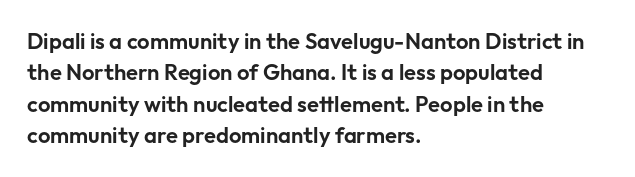
{"italic": "no", "underline": "no", "align": "left", "line_spacing": "normal", "line_spacing_ratio": 1.43, "letter_spacing": "normal", "letter_spacing_em": 0.0, "glyph_px": 22}
